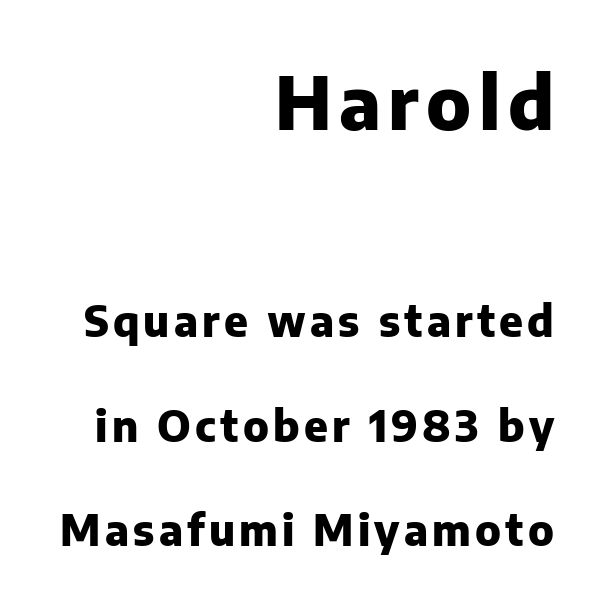
The image shows 73 px heavy sans-serif type, upright; set right-aligned, loose line spacing (2.48x), not underlined; the first (top) block is 1.74x larger; low stroke contrast and a medium x-height.
